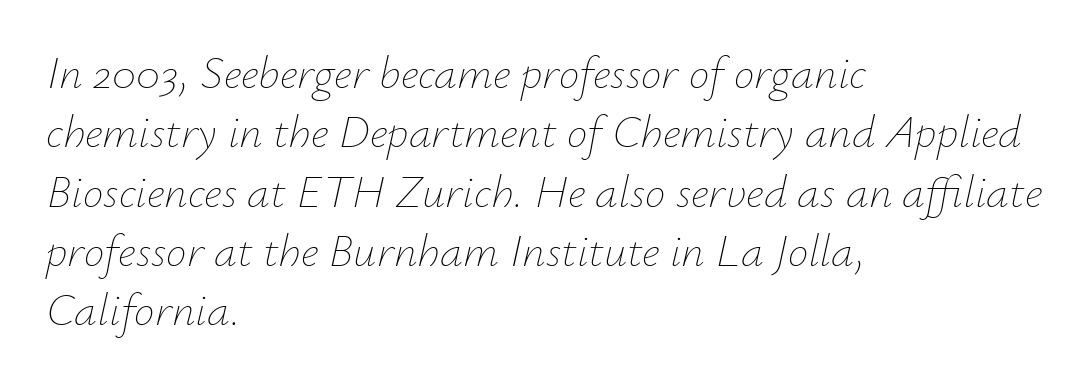
Q: Is the text bold? A: No.
Q: Is the text italic (slanted)? A: Yes, it leans right by about 12 degrees.
Q: Is the text underlined? A: No.
Q: How is the paragraph aligned? A: Left-aligned.
Q: Is the spacing between letters normal or unusually wide? A: Normal.
Q: Is the spacing between lines tight, normal or loose? A: Normal.
Q: Width (condensed, normal, or wide)? A: Normal.
Q: Stroke contrast? A: Low.
Q: x-height? A: Small.
Q: Monospaced? A: No.
